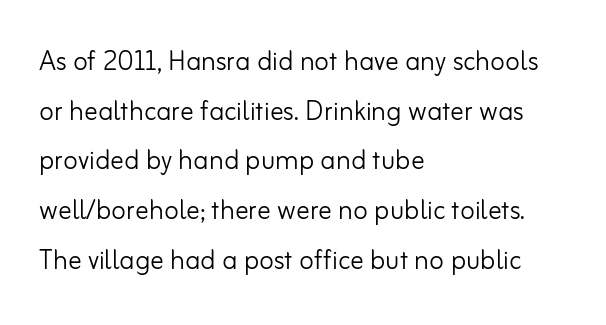
The image shows 34 px light sans-serif type, upright; set left-aligned, normal line spacing (1.46x), normal letter spacing, not underlined; low stroke contrast and a small x-height.
